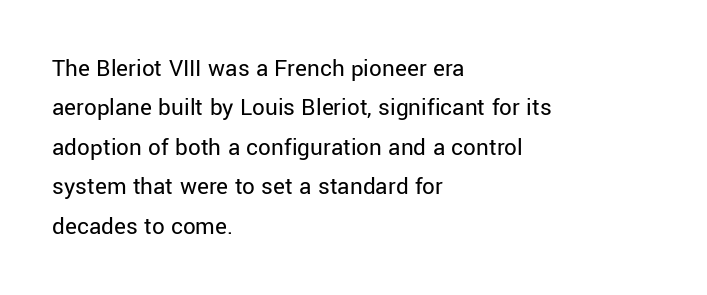
{"italic": "no", "bold": "no", "underline": "no", "align": "left", "line_spacing": "normal", "line_spacing_ratio": 1.58, "letter_spacing": "normal", "letter_spacing_em": 0.0, "glyph_px": 25}
